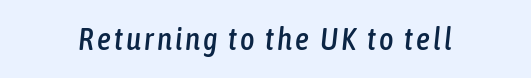
Q: Is the text italic (slanted)? A: Yes, it leans right by about 6 degrees.
Q: Is the text underlined? A: No.
Q: Width (condensed, normal, or wide)? A: Condensed.
Q: Stroke contrast? A: Low.
Q: x-height? A: Medium.
Q: Monospaced? A: No.
